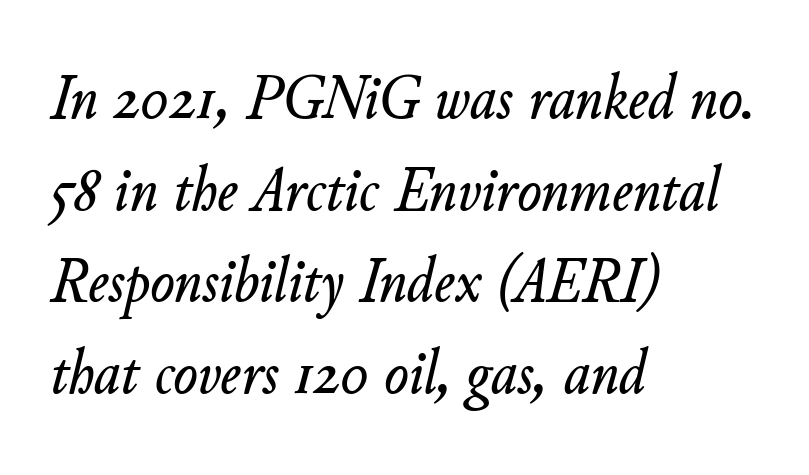
Note the varied advance widths — an 'i' is clearly narrower than an 'm'. Unmarked baselines from the first word to the last. Interline gaps are of average width in this sample. The passage shown has conventional tracking throughout. In CSS terms this would be text-align: left.
